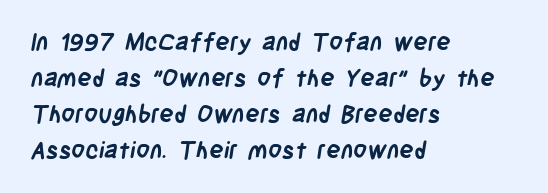
Q: Is the text bold? A: Yes.
Q: Is the text underlined? A: No.
Q: How is the paragraph aligned? A: Left-aligned.
Q: Is the spacing between letters normal or unusually wide? A: Normal.
Q: Is the spacing between lines tight, normal or loose? A: Normal.
